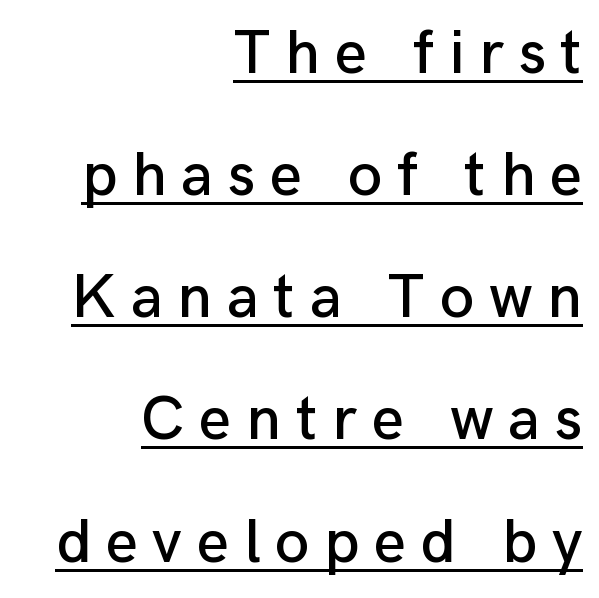
{"serif": "no", "italic": "no", "width": "normal", "stroke_contrast": "low", "x_height": "medium", "monospaced": "no", "underline": "yes", "align": "right", "line_spacing": "loose", "line_spacing_ratio": 1.97, "letter_spacing": "wide", "letter_spacing_em": 0.24, "glyph_px": 62}
